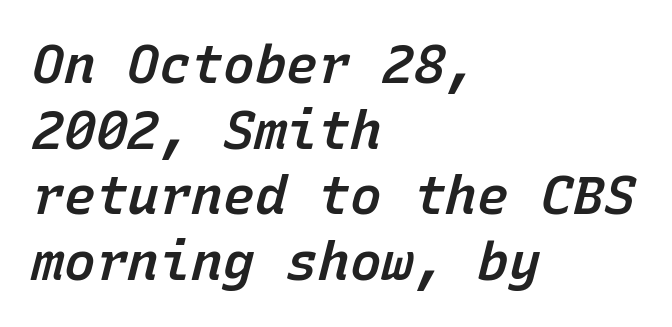
Moderately thickened strokes mark this as semibold type. The passage shown leans; its letterforms are oblique. Where is the straight margin? On the left. Do the characters align in a grid? Yes, the font is monospaced.
